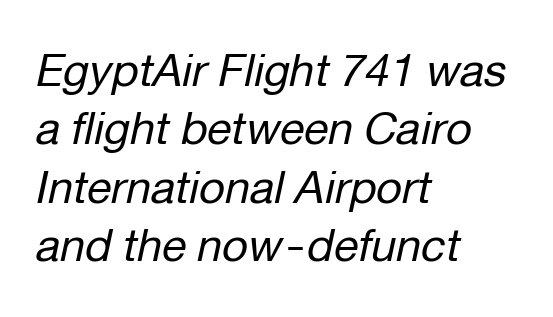
{"italic": "yes", "lean": "right", "slant_degrees": 12, "bold": "no", "weight": "regular", "width": "normal", "stroke_contrast": "low", "x_height": "medium", "monospaced": "no", "underline": "no", "align": "left", "line_spacing": "normal", "line_spacing_ratio": 1.3, "letter_spacing": "normal", "letter_spacing_em": 0.0, "glyph_px": 45}
